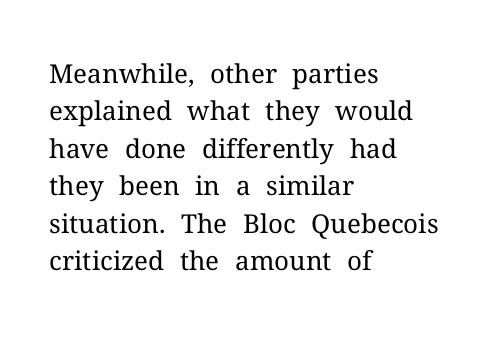
Is the letter spacing exaggerated? No — it looks like the ordinary default. This block has exactly the height ordinary leading produces. This is the regular roman posture of the typeface. Weight: not bold — regular or lighter.
